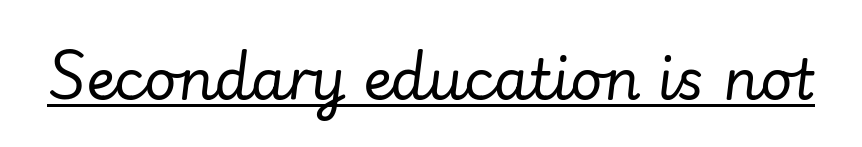
Q: Is the text bold? A: No.
Q: Is the text italic (slanted)? A: Yes, it leans right by about 7 degrees.
Q: Is the text underlined? A: Yes.
Q: Is the spacing between letters normal or unusually wide? A: Normal.
Q: Width (condensed, normal, or wide)? A: Normal.
Q: Stroke contrast? A: Low.
Q: x-height? A: Small.
Q: Monospaced? A: No.
